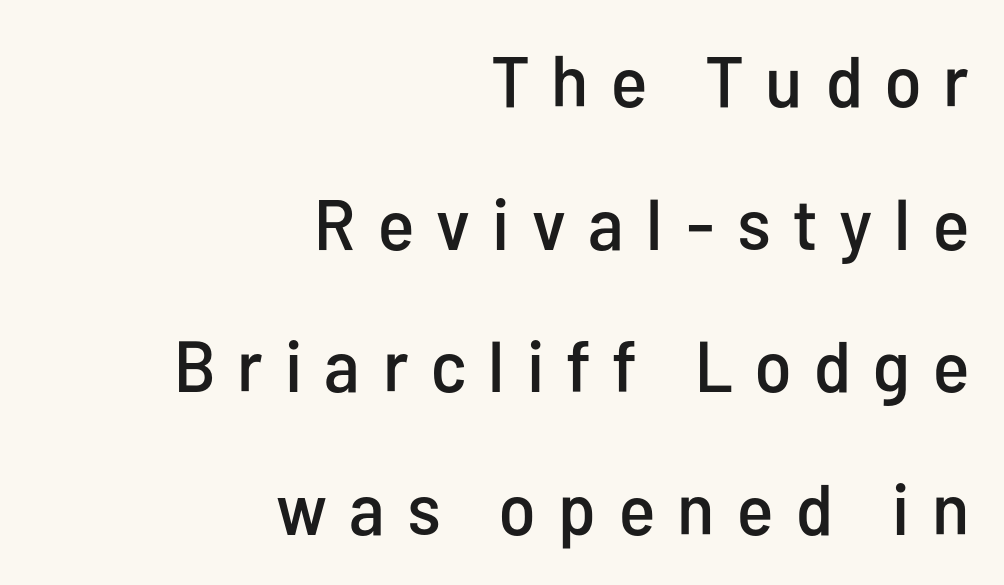
Posture: straight, roman, zero tilt. Varying glyph widths throughout — classic text-font behaviour. Every row of glyphs terminates at an identical x-position on the right. This rendering features lettering with no underline. You could fit nearly another row in the gap between these rows.
